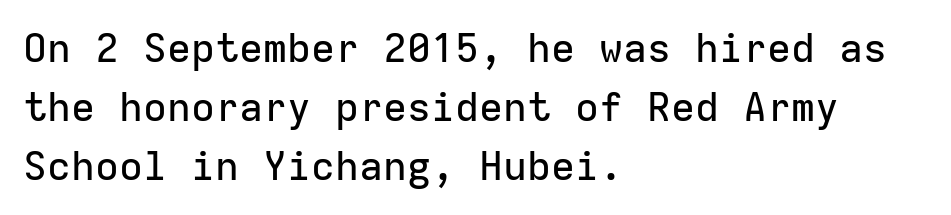
{"serif": "no", "italic": "no", "width": "normal", "stroke_contrast": "low", "x_height": "medium", "monospaced": "yes", "underline": "no", "align": "left", "line_spacing": "normal", "line_spacing_ratio": 1.47, "letter_spacing": "normal", "letter_spacing_em": 0.0, "glyph_px": 40}
